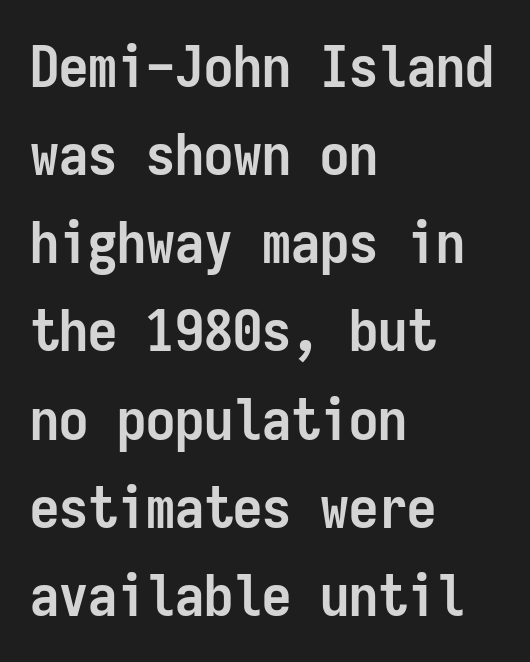
Q: Is the text bold? A: Yes.
Q: Is the text italic (slanted)? A: No, it is upright.
Q: Is the typeface a serif or a sans-serif typeface? A: Sans-serif.
Q: Is the text underlined? A: No.
Q: How is the paragraph aligned? A: Left-aligned.
Q: Is the spacing between letters normal or unusually wide? A: Normal.
Q: Is the spacing between lines tight, normal or loose? A: Normal.
Q: Width (condensed, normal, or wide)? A: Condensed.
Q: Stroke contrast? A: Low.
Q: x-height? A: Medium.
Q: Monospaced? A: Yes.
